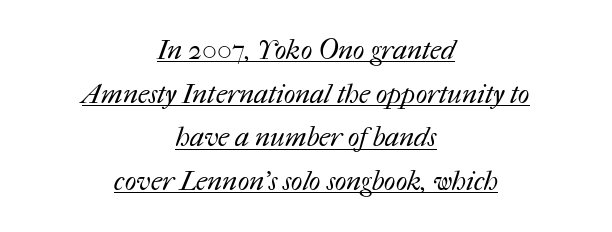
The image shows 27 px text type; set centered, normal line spacing (1.62x), normal letter spacing, underlined.
